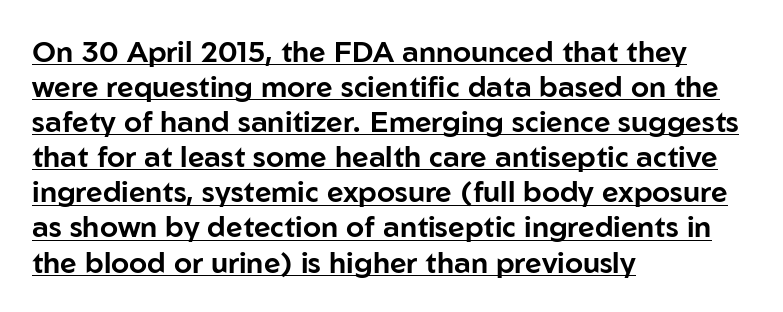
{"serif": "no", "italic": "no", "width": "normal", "stroke_contrast": "low", "x_height": "medium", "monospaced": "no", "underline": "yes", "align": "left", "line_spacing_ratio": 1.21, "letter_spacing": "normal", "letter_spacing_em": 0.0, "glyph_px": 29}
